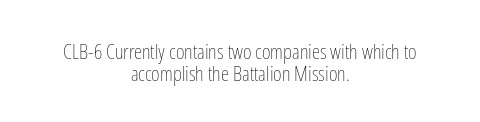
Q: Is the text bold? A: No.
Q: Is the text italic (slanted)? A: No, it is upright.
Q: Is the text underlined? A: No.
Q: How is the paragraph aligned? A: Centered.
Q: Is the spacing between letters normal or unusually wide? A: Normal.
Q: Is the spacing between lines tight, normal or loose? A: Tight.
